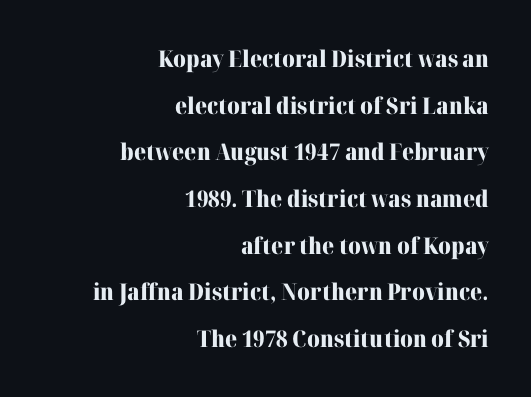
Q: Is the text bold? A: Yes.
Q: Is the text italic (slanted)? A: No, it is upright.
Q: Is the text underlined? A: No.
Q: How is the paragraph aligned? A: Right-aligned.
Q: Is the spacing between letters normal or unusually wide? A: Normal.
Q: Is the spacing between lines tight, normal or loose? A: Loose.
